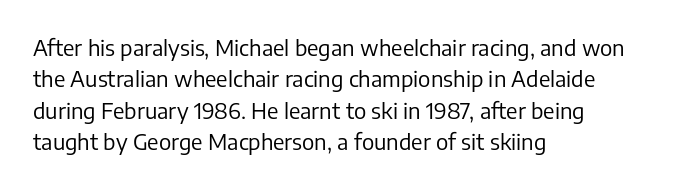
Q: Is the text bold? A: No.
Q: Is the text italic (slanted)? A: No, it is upright.
Q: Is the text underlined? A: No.
Q: How is the paragraph aligned? A: Left-aligned.
Q: Is the spacing between letters normal or unusually wide? A: Normal.
Q: Is the spacing between lines tight, normal or loose? A: Normal.
